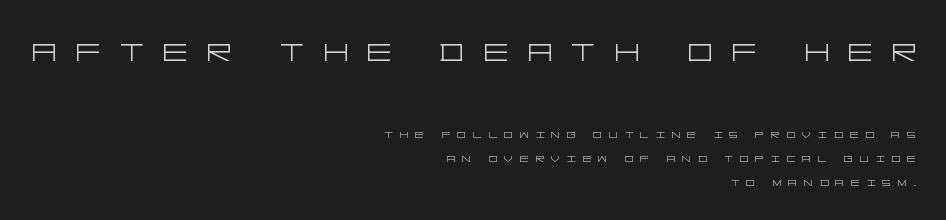
Each row of text sits above clean, open space. How are the letters spaced? Widely, with obvious added tracking. Successive baselines arrive at the customary interval. The characters display no serif detailing; their extremities are plain. The weight would be labelled regular, book, light, or lighter still.
